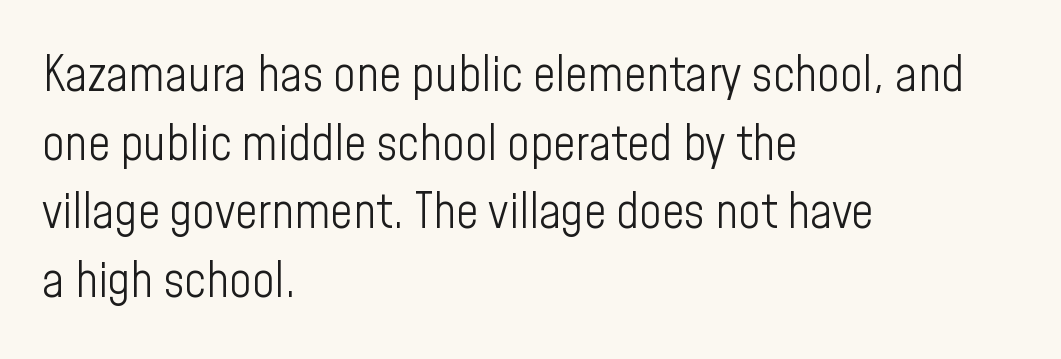
{"serif": "no", "italic": "no", "bold": "no", "weight": "light", "width": "condensed", "stroke_contrast": "low", "x_height": "medium", "monospaced": "no", "underline": "no", "align": "left", "line_spacing": "normal", "line_spacing_ratio": 1.4, "letter_spacing": "normal", "letter_spacing_em": 0.0, "glyph_px": 49}
